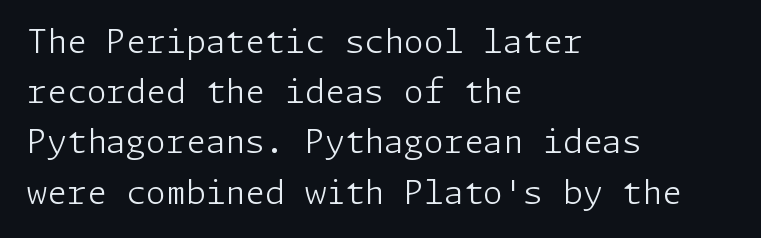
In terms of posture, this sample is upright. The rendering keeps characters at their native spacing. Clear beneath every line of the passage. Each line starts at the same left margin while the right side varies. No feet cap the strokes, marking this as sans-serif type.
